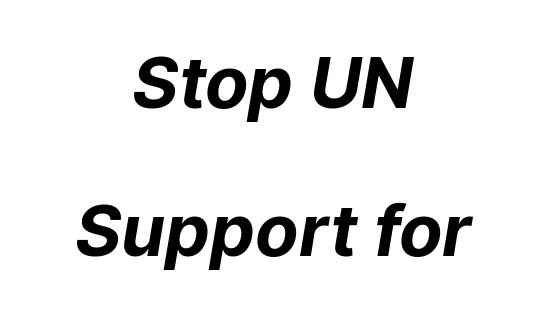
Q: Is the text bold? A: Yes.
Q: Is the typeface a serif or a sans-serif typeface? A: Sans-serif.
Q: Is the text underlined? A: No.
Q: How is the paragraph aligned? A: Centered.
Q: Is the spacing between letters normal or unusually wide? A: Normal.
Q: Is the spacing between lines tight, normal or loose? A: Loose.
Q: Width (condensed, normal, or wide)? A: Normal.
Q: Stroke contrast? A: Low.
Q: x-height? A: Medium.
Q: Monospaced? A: No.
